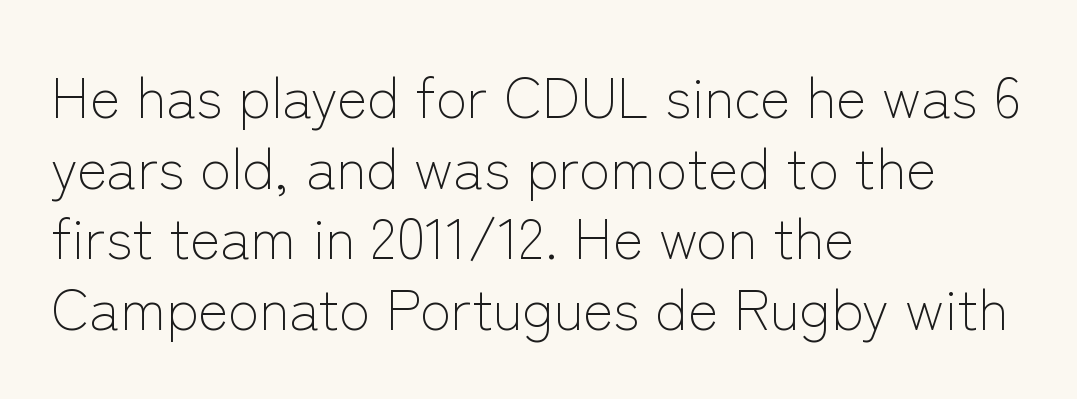
{"serif": "no", "italic": "no", "bold": "no", "weight": "light", "width": "normal", "stroke_contrast": "low", "x_height": "medium", "monospaced": "no", "underline": "no", "align": "left", "line_spacing_ratio": 1.24, "letter_spacing": "normal", "letter_spacing_em": 0.0, "glyph_px": 57}
